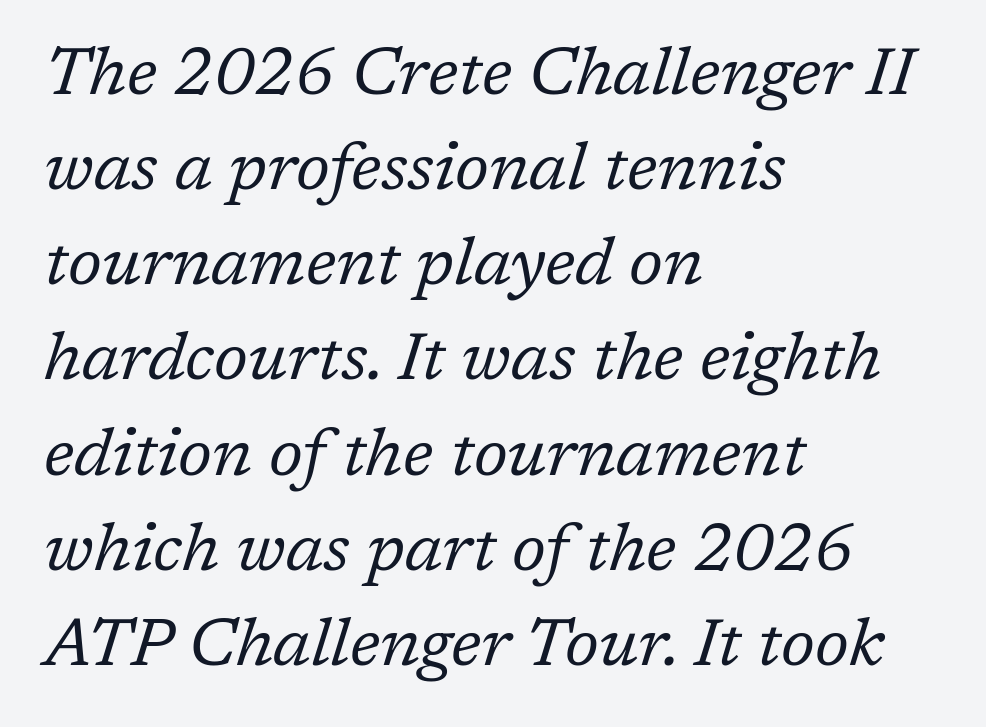
{"serif": "yes", "italic": "yes", "lean": "right", "slant_degrees": 17, "bold": "no", "weight": "regular", "width": "normal", "stroke_contrast": "low", "x_height": "medium", "monospaced": "no", "underline": "no", "align": "left", "line_spacing": "normal", "line_spacing_ratio": 1.42, "letter_spacing": "normal", "letter_spacing_em": 0.0, "glyph_px": 67}
